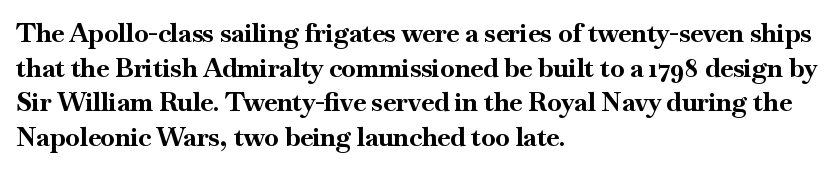
{"italic": "no", "bold": "yes", "underline": "no", "align": "left", "line_spacing": "normal", "line_spacing_ratio": 1.33, "letter_spacing": "normal", "letter_spacing_em": 0.0, "glyph_px": 26}
